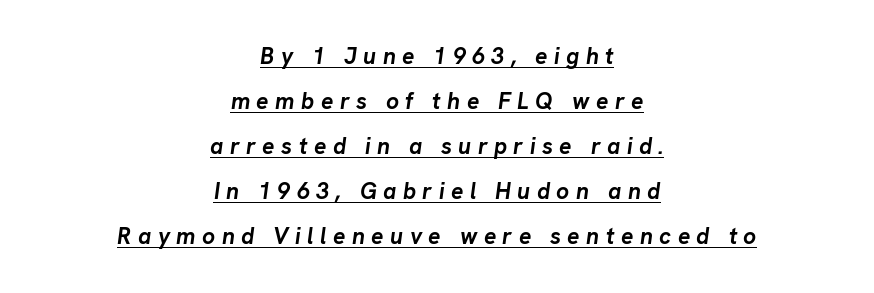
The image shows 23 px bold type, italic (leaning right); set centered, loose line spacing (1.96x), unusually wide letter spacing (+0.28 em), underlined.
